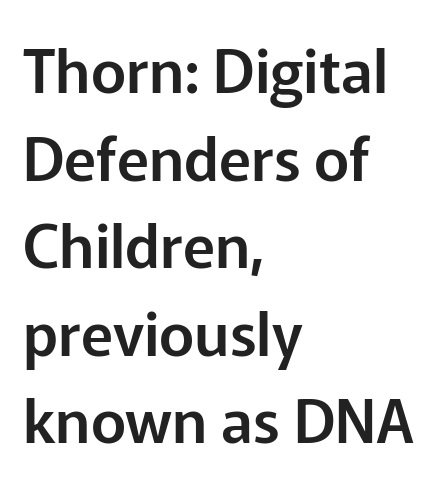
The image shows 60 px sans-serif type, upright; set left-aligned, normal line spacing (1.46x), normal letter spacing, not underlined; low stroke contrast and a medium x-height.
